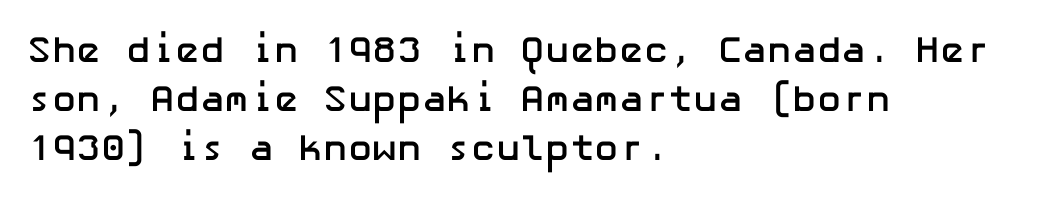
The image shows 37 px semibold sans-serif type, upright; set left-aligned, normal line spacing (1.33x), normal letter spacing, not underlined; low stroke contrast and a medium x-height.
